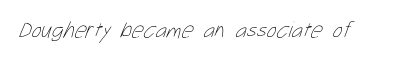
Q: Is the text bold? A: No.
Q: Is the text underlined? A: No.
Q: Is the spacing between letters normal or unusually wide? A: Normal.
